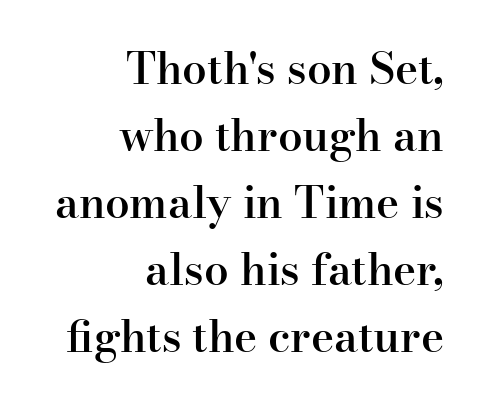
Stems and bowls a touch heavier than normal — semibold. Baseline-to-baseline distance is the conventional proportion of letter height. The specimen omits any rule beneath the text block's lines. This rendering uses right alignment, leaving the left contour irregular. Tracking value appears to be zero — textbook default spacing. These lines are rendered in a variable-pitch font.
